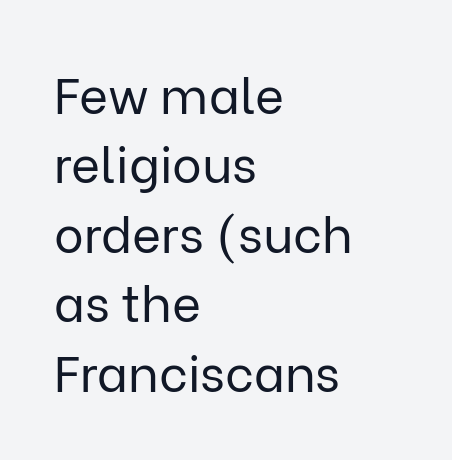
Interline gaps are of average width in this sample. Does the copy run flush right? No — it runs flush left. Think of a printed novel: that variable character pitch is what you see here. Does extra space separate the letters? No, they use regular spacing. Designer's note — italics off, roman on. The string is rendered with underlining switched off.
